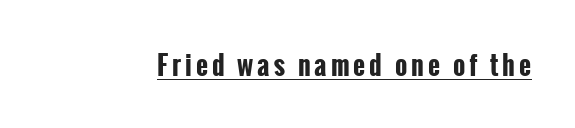
The image shows 26 px bold type, upright; set underlined.
